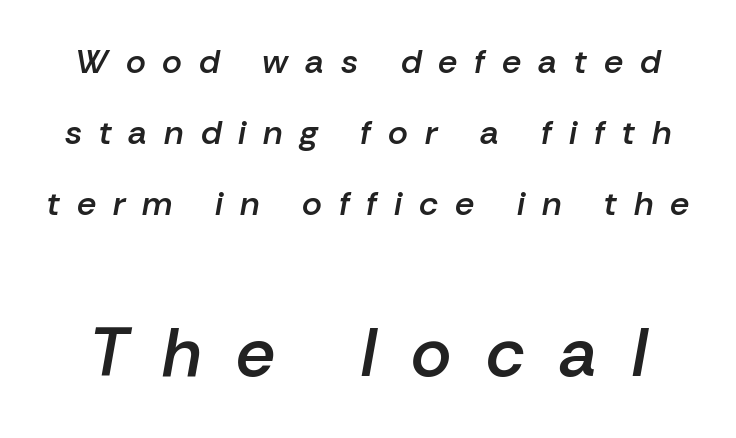
The image shows 69 px semibold type, italic (leaning right); set loose line spacing (2.09x), unusually wide letter spacing (+0.5 em), not underlined; the second (bottom) block is 2.03x larger; low stroke contrast and a medium x-height.
